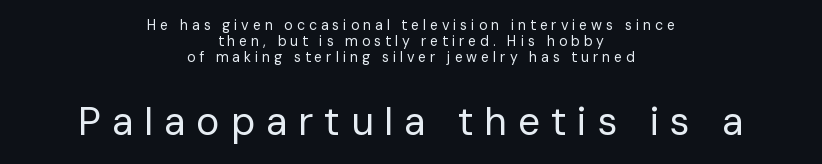
The image shows 39 px regular-weight sans-serif type, upright; set centered, line spacing 1.16x, unusually wide letter spacing (+0.28 em), not underlined; the second (bottom) block is 2.79x larger; low stroke contrast and a medium x-height.
